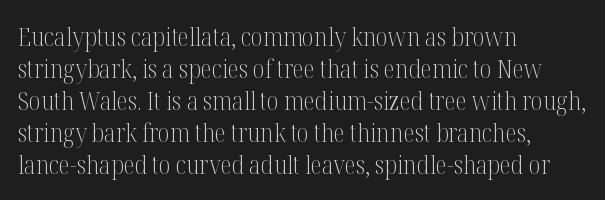
The passage shown is not underscored anywhere. Words appear dense and cohesive because spacing is normal. Alignment: flush left. Unlike italic type, these characters show no tilt at all.
